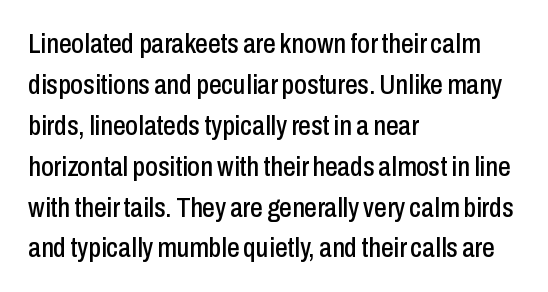
The image shows 28 px condensed sans-serif type, upright; set left-aligned, normal line spacing (1.46x), normal letter spacing, not underlined; low stroke contrast and a medium x-height.
